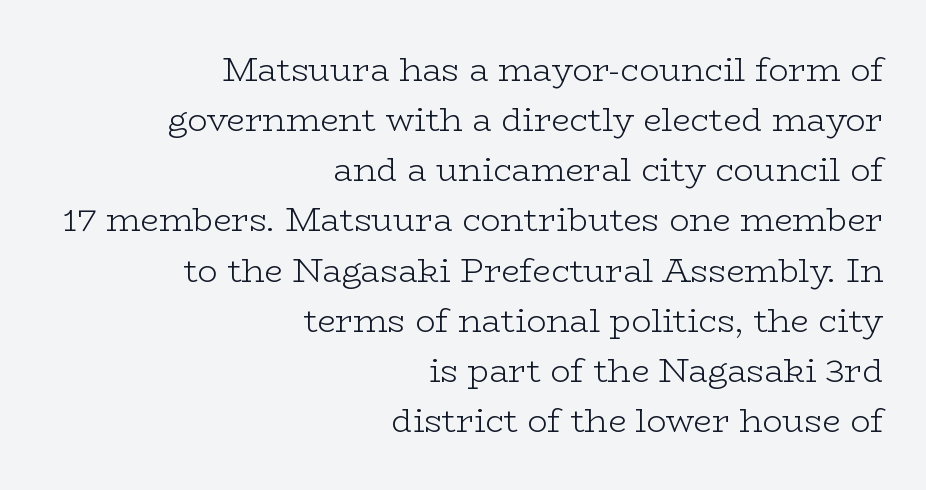
Here the designer chose a conventional face with non-uniform glyph widths. The font is comparable to plain body text, perhaps lighter. No italicization has been applied; the sample stays upright. Right-aligned paragraph, ragged on the left.
